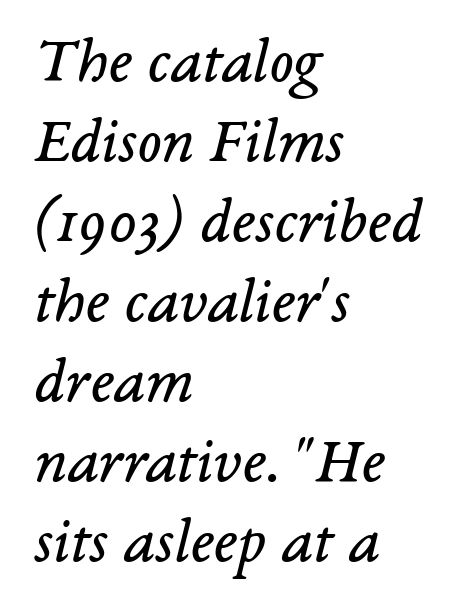
The image shows 64 px regular-weight serif type, italic (leaning right); set left-aligned, normal line spacing (1.25x), normal letter spacing, not underlined; low stroke contrast and a medium x-height.
